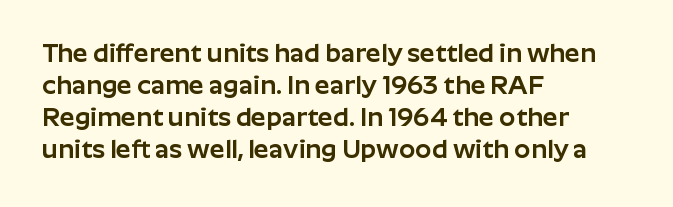
Q: Is the text italic (slanted)? A: No, it is upright.
Q: Is the text underlined? A: No.
Q: How is the paragraph aligned? A: Left-aligned.
Q: Is the spacing between letters normal or unusually wide? A: Normal.
